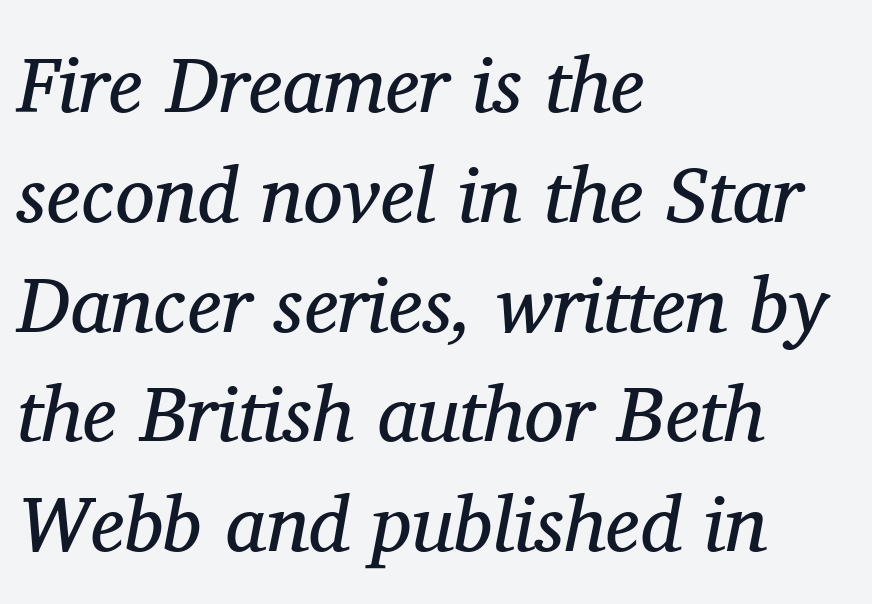
Varying glyph widths throughout — classic text-font behaviour. Observe the serifs anchoring each vertical stroke in this sample. Underlining? Definitely not there. Stems and bowls with no extra thickness — not bold. The designer left line spacing at the default.
